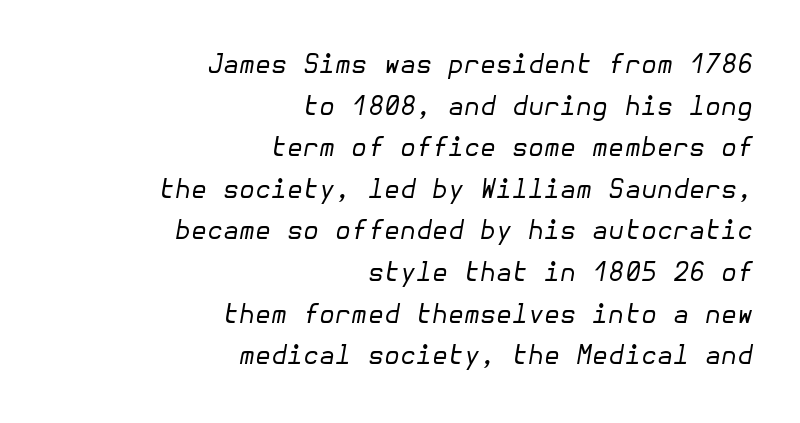
Each word holds together tightly as a unit, with standard inter-letter gaps. Leading matches the norm, producing a regular column. The specimen reads as italic at a glance. The lines are quadded right.
